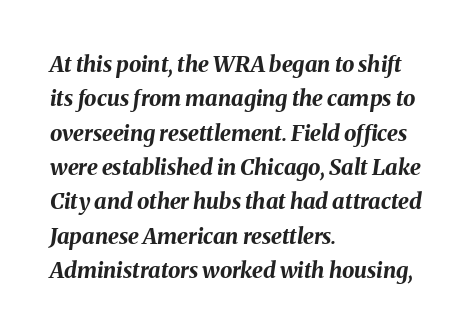
{"italic": "yes", "lean": "right", "slant_degrees": 8, "bold": "yes", "underline": "no", "align": "left", "line_spacing": "normal", "line_spacing_ratio": 1.56, "letter_spacing": "normal", "letter_spacing_em": 0.0, "glyph_px": 22}
